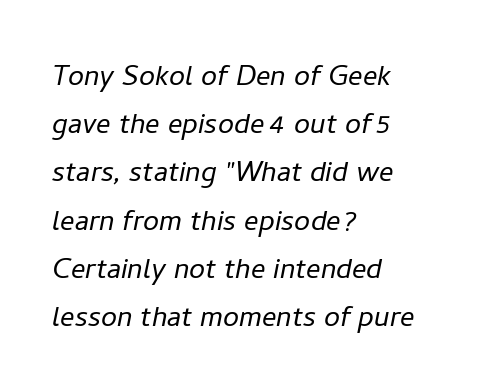
The image shows 36 px light type, italic (leaning right); set left-aligned, normal line spacing (1.34x), normal letter spacing, not underlined; low stroke contrast and a medium x-height.
